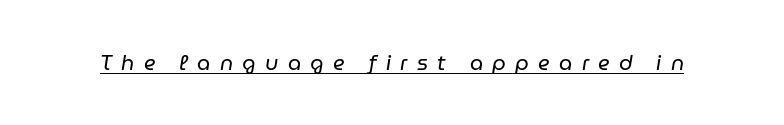
Q: Is the text bold? A: No.
Q: Is the text italic (slanted)? A: Yes, it leans right by about 9 degrees.
Q: Is the text underlined? A: Yes.
Q: Is the spacing between letters normal or unusually wide? A: Unusually wide.
